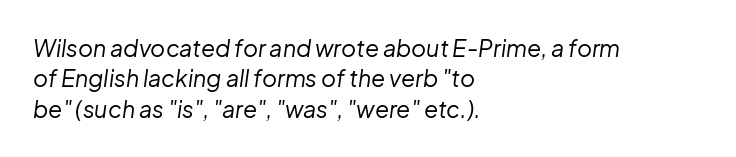
The image shows 23 px text type, italic (leaning right); set left-aligned, normal line spacing (1.32x), normal letter spacing, not underlined.
